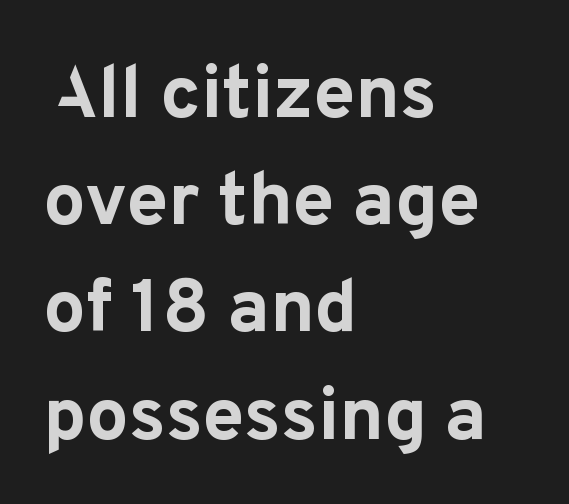
The image shows 75 px bold sans-serif type, upright; set left-aligned, normal line spacing (1.43x), normal letter spacing, not underlined; low stroke contrast and a medium x-height.
